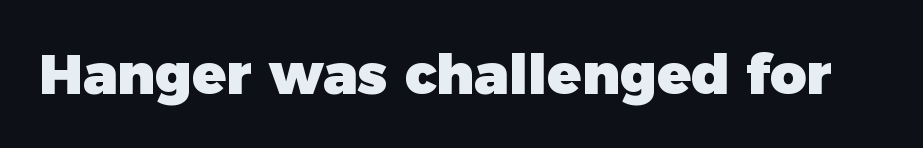
{"serif": "no", "italic": "no", "bold": "yes", "weight": "heavy", "width": "normal", "stroke_contrast": "low", "x_height": "medium", "monospaced": "no", "underline": "no", "letter_spacing": "normal", "letter_spacing_em": 0.0, "glyph_px": 56}
